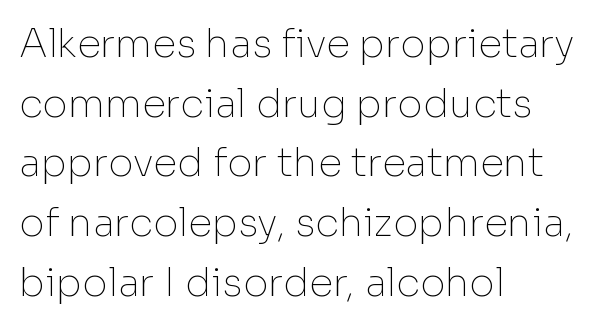
This sample keeps an unexceptional amount of space between lines. The face used here is proportionally spaced, like ordinary book or web type. Upright lettering throughout. The setting favours the left margin, as ordinary paragraphs usually do.
